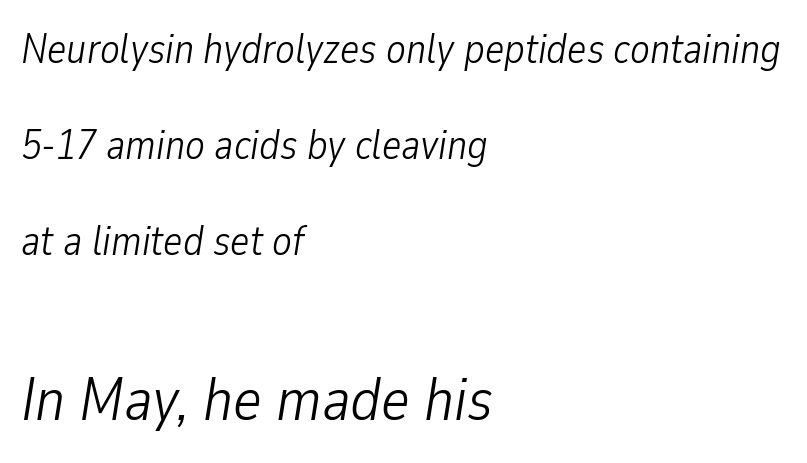
Q: Is the text bold? A: No.
Q: Is the text italic (slanted)? A: Yes, it leans right by about 9 degrees.
Q: Is the text underlined? A: No.
Q: How is the paragraph aligned? A: Left-aligned.
Q: Is the spacing between letters normal or unusually wide? A: Normal.
Q: Is the spacing between lines tight, normal or loose? A: Loose.
Q: Which block of text is set in a larger size, the first (top) or the second (bottom)? A: The second (bottom) one.
Q: Width (condensed, normal, or wide)? A: Condensed.
Q: Stroke contrast? A: Low.
Q: x-height? A: Medium.
Q: Monospaced? A: No.
